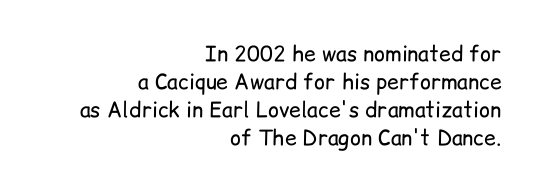
The image shows 21 px text type, upright; set right-aligned, normal line spacing (1.34x), normal letter spacing, not underlined.
